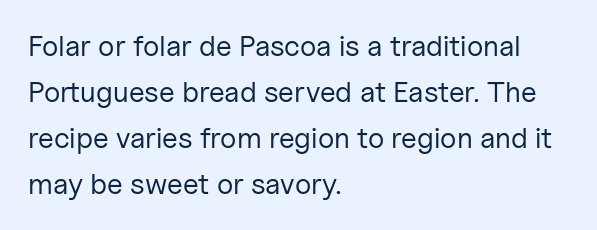
{"serif": "no", "italic": "no", "bold": "no", "weight": "regular", "width": "normal", "stroke_contrast": "low", "x_height": "medium", "monospaced": "no", "underline": "no", "align": "left", "line_spacing": "normal", "line_spacing_ratio": 1.59, "letter_spacing": "normal", "letter_spacing_em": 0.0, "glyph_px": 29}
